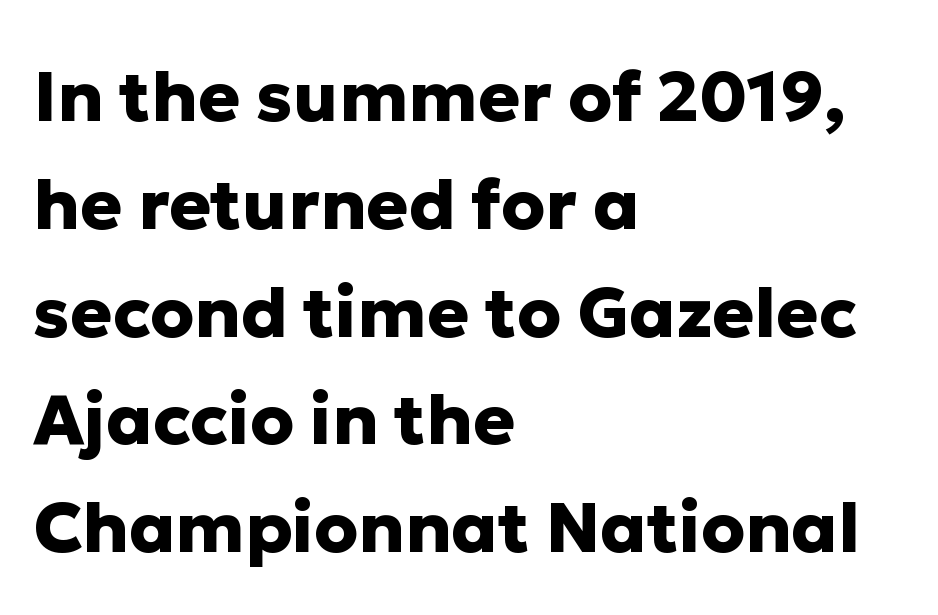
{"serif": "no", "italic": "no", "bold": "yes", "weight": "heavy", "width": "normal", "stroke_contrast": "low", "x_height": "medium", "monospaced": "no", "underline": "no", "align": "left", "line_spacing": "normal", "line_spacing_ratio": 1.54, "letter_spacing": "normal", "letter_spacing_em": 0.0, "glyph_px": 70}
